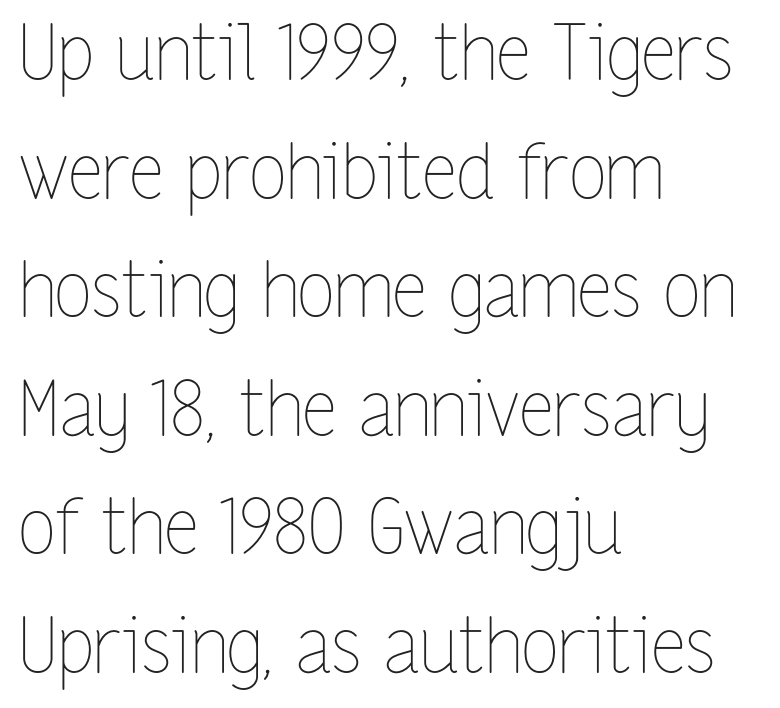
Q: Is the text bold? A: No.
Q: Is the text italic (slanted)? A: No, it is upright.
Q: Is the text underlined? A: No.
Q: How is the paragraph aligned? A: Left-aligned.
Q: Is the spacing between letters normal or unusually wide? A: Normal.
Q: Is the spacing between lines tight, normal or loose? A: Normal.
Q: Width (condensed, normal, or wide)? A: Condensed.
Q: Stroke contrast? A: Low.
Q: x-height? A: Medium.
Q: Monospaced? A: No.
